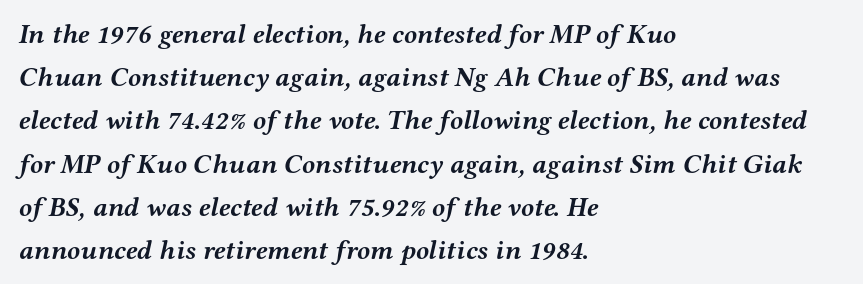
The image shows 27 px bold type, italic (leaning right); set left-aligned, normal line spacing (1.6x), normal letter spacing, not underlined.
